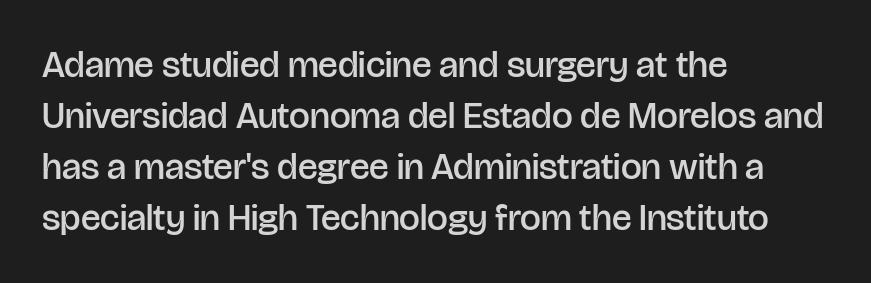
Heft: intermediate — a semibold. Note the varied advance widths — an 'i' is clearly narrower than an 'm'. The characters display no serif detailing; their extremities are plain. Summary of vertical rhythm: regular, with standard interline spacing. Look at the tracking — it's just the regular setting, nothing added. Do the letters lean? They stand straight.
